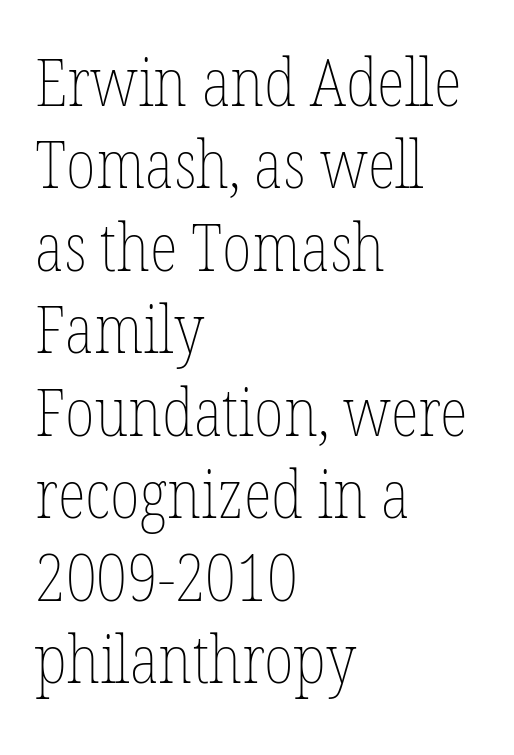
Q: Is the text bold? A: No.
Q: Is the text italic (slanted)? A: No, it is upright.
Q: Is the text underlined? A: No.
Q: How is the paragraph aligned? A: Left-aligned.
Q: Is the spacing between letters normal or unusually wide? A: Normal.
Q: Is the spacing between lines tight, normal or loose? A: Normal.
Q: Width (condensed, normal, or wide)? A: Condensed.
Q: Stroke contrast? A: Low.
Q: x-height? A: Medium.
Q: Monospaced? A: No.
